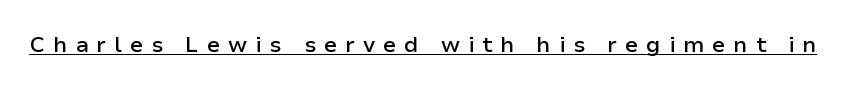
{"italic": "no", "bold": "semi", "underline": "yes", "letter_spacing": "wide", "letter_spacing_em": 0.36, "glyph_px": 22}
